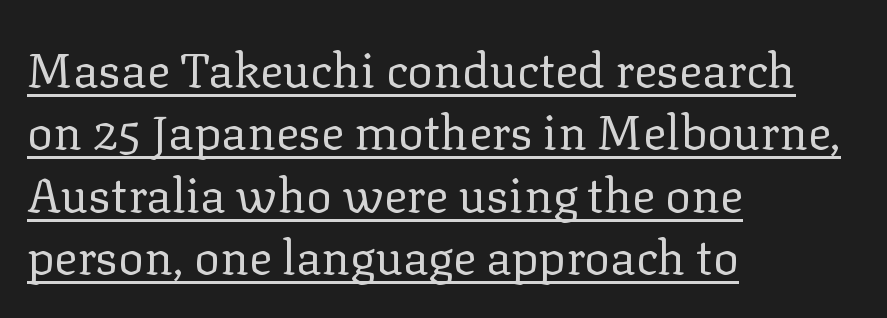
The image shows 48 px regular-weight serif type, upright; set left-aligned, normal line spacing (1.3x), normal letter spacing, underlined; low stroke contrast and a medium x-height.
